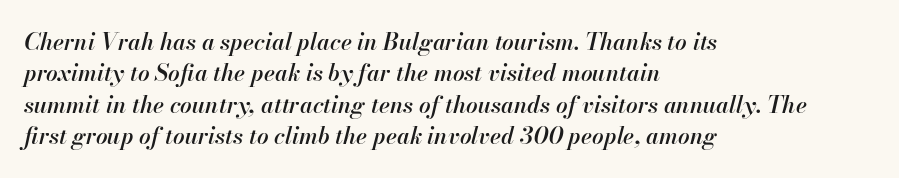
Check under the words: just untouched page. Slanted lettering throughout. Standard letterfit; no display-style spreading of the glyphs. Heft: intermediate — a semibold.
